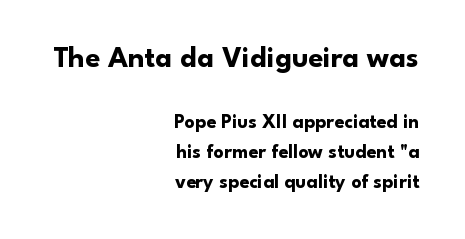
The image shows 30 px bold sans-serif type, upright; set right-aligned, normal line spacing (1.48x), normal letter spacing, not underlined; the first (top) block is 1.5x larger; low stroke contrast and a small x-height.
